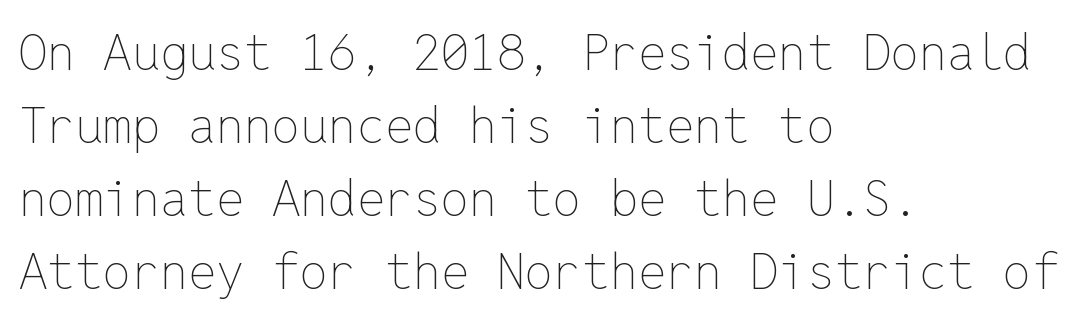
Type without underlining. Students, note that the glyphs here touch the page at normal intervals. The rendering anchors every line to the left-hand side. The weight tops out at a normal text grade. The leading is moderate, giving the passage an even texture.
